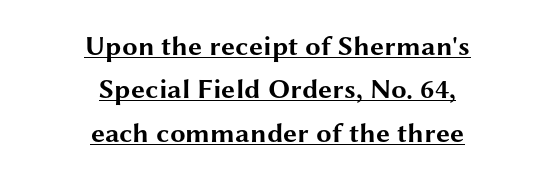
The image shows 28 px bold, wide sans-serif type, upright; set centered, normal line spacing (1.55x), normal letter spacing, underlined; medium stroke contrast and a medium x-height.
